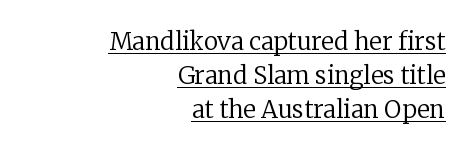
Q: Is the text bold? A: No.
Q: Is the text italic (slanted)? A: No, it is upright.
Q: Is the text underlined? A: Yes.
Q: How is the paragraph aligned? A: Right-aligned.
Q: Is the spacing between letters normal or unusually wide? A: Normal.
Q: Is the spacing between lines tight, normal or loose? A: Normal.
